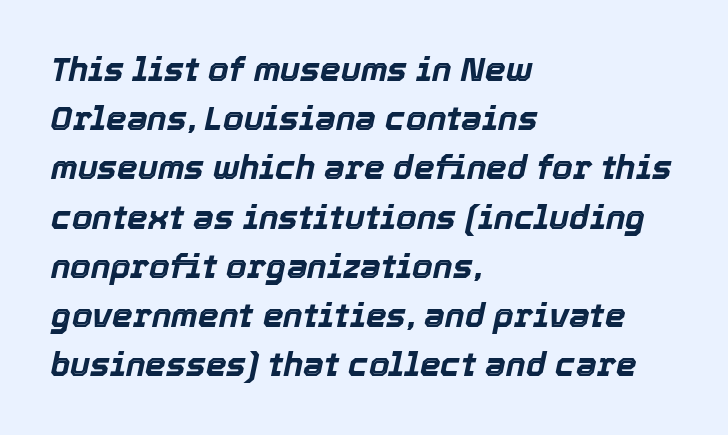
Q: Is the text bold? A: Yes.
Q: Is the text italic (slanted)? A: Yes, it leans right by about 12 degrees.
Q: Is the text underlined? A: No.
Q: How is the paragraph aligned? A: Left-aligned.
Q: Is the spacing between letters normal or unusually wide? A: Normal.
Q: Is the spacing between lines tight, normal or loose? A: Normal.
Q: Width (condensed, normal, or wide)? A: Normal.
Q: x-height? A: Medium.
Q: Monospaced? A: No.
